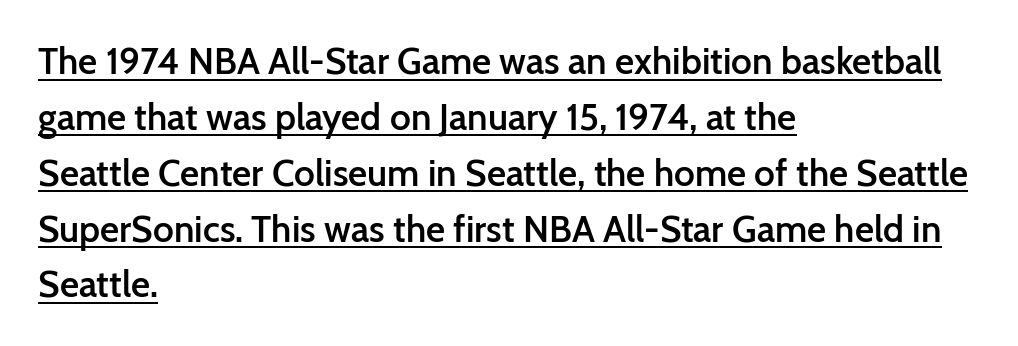
Proportional: the letters do not fall into vertical columns. If you measured baseline to baseline, you'd find a middling distance. Underlining? Definitely there. Spacing between characters is what you'd get straight out of the box. Is there any slant? The stems are plumb.
